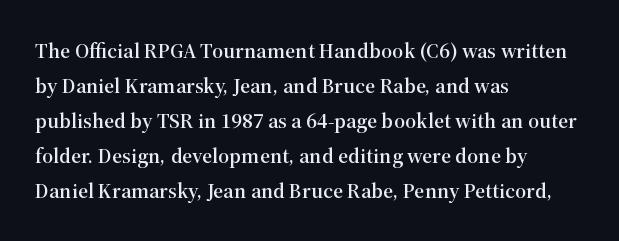
Q: Is the text italic (slanted)? A: No, it is upright.
Q: Is the text underlined? A: No.
Q: How is the paragraph aligned? A: Left-aligned.
Q: Is the spacing between letters normal or unusually wide? A: Normal.
Q: Is the spacing between lines tight, normal or loose? A: Normal.
